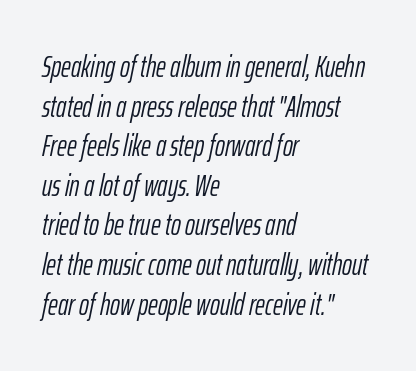
Q: Is the text bold? A: No.
Q: Is the text italic (slanted)? A: Yes, it leans right by about 12 degrees.
Q: Is the text underlined? A: No.
Q: How is the paragraph aligned? A: Left-aligned.
Q: Is the spacing between letters normal or unusually wide? A: Normal.
Q: Is the spacing between lines tight, normal or loose? A: Normal.
Q: Width (condensed, normal, or wide)? A: Condensed.
Q: Stroke contrast? A: Low.
Q: x-height? A: Medium.
Q: Monospaced? A: No.
